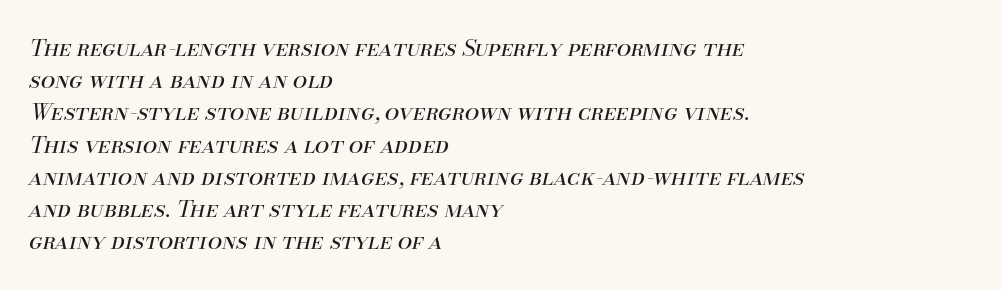
The text block is weighted toward the left margin, trailing off unevenly rightward. On a weight scale, this lands at 450 or below. The gaps between neighbouring characters are ordinary and unremarkable. Tall strokes in this sample are angled rather than plumb.
